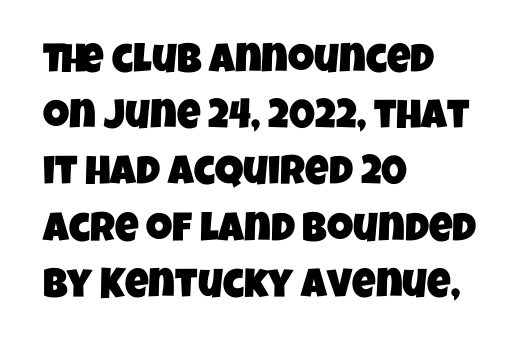
Q: Is the typeface a serif or a sans-serif typeface? A: Sans-serif.
Q: Is the text underlined? A: No.
Q: How is the paragraph aligned? A: Left-aligned.
Q: Is the spacing between letters normal or unusually wide? A: Normal.
Q: Is the spacing between lines tight, normal or loose? A: Normal.
Q: Width (condensed, normal, or wide)? A: Condensed.
Q: Stroke contrast? A: Low.
Q: x-height? A: Large.
Q: Monospaced? A: No.
